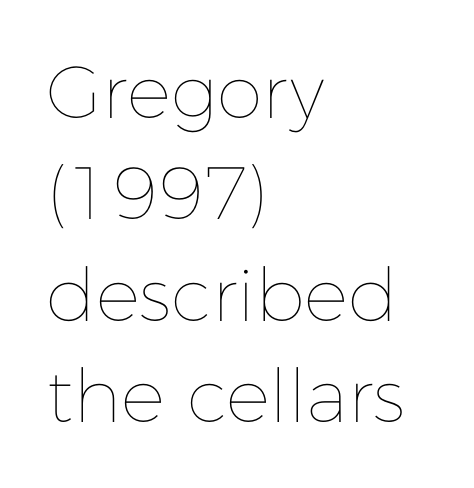
The image shows 74 px thin type, upright; set left-aligned, normal line spacing (1.37x), normal letter spacing, not underlined; low stroke contrast and a medium x-height.
